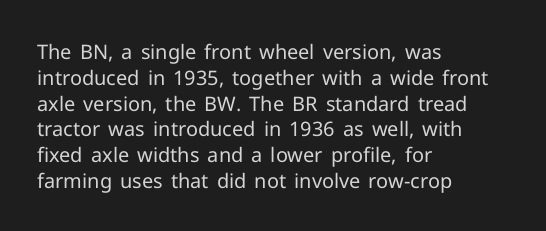
Interline gaps are of average width in this sample. Style check: upright. Tracking here is standard; glyphs follow each other at the usual distance. Stroke mass is kept to a normal reading level or below. Beneath every word, the page is bare. Leftover space on each line is placed entirely after the last word.
